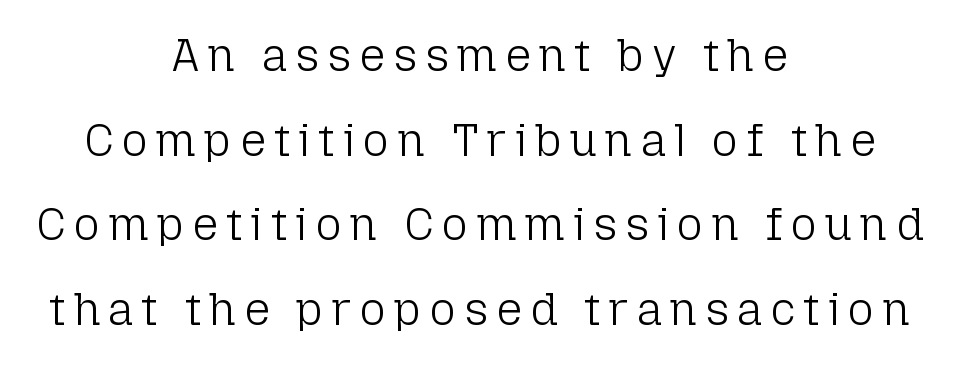
{"serif": "no", "italic": "no", "bold": "no", "weight": "light", "width": "normal", "stroke_contrast": "low", "x_height": "medium", "monospaced": "no", "underline": "no", "align": "center", "line_spacing_ratio": 1.88, "glyph_px": 45}
